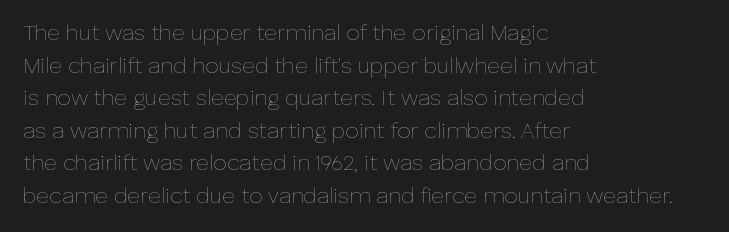
The image shows 22 px text type, upright; set left-aligned, normal line spacing (1.48x), normal letter spacing, not underlined.
